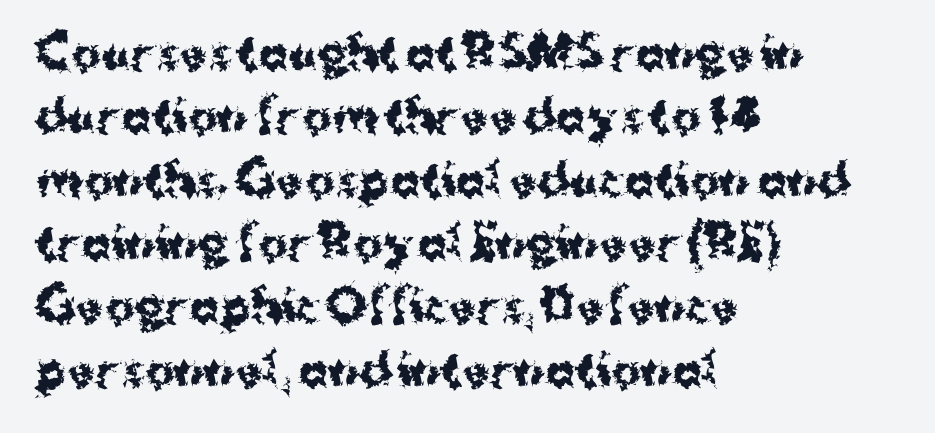
Do the characters align in a grid? No, the font is proportional. The letters sit at their default tracking, neither squeezed nor spread. The rendering shows plain stroke endings on the letterforms — a sans-serif design. Any mark beneath the type? The region is blank. Is the type bold? Yes — the strokes are clearly thick and heavy.
